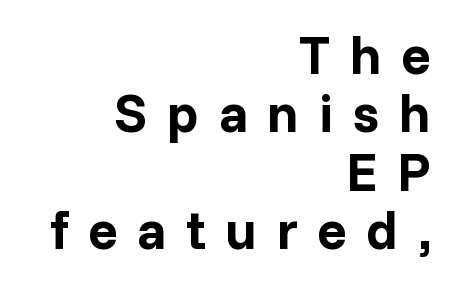
Q: Is the text bold? A: Yes.
Q: Is the text italic (slanted)? A: No, it is upright.
Q: Is the typeface a serif or a sans-serif typeface? A: Sans-serif.
Q: Is the text underlined? A: No.
Q: How is the paragraph aligned? A: Right-aligned.
Q: Is the spacing between letters normal or unusually wide? A: Unusually wide.
Q: Is the spacing between lines tight, normal or loose? A: Tight.
Q: Width (condensed, normal, or wide)? A: Normal.
Q: Stroke contrast? A: Low.
Q: x-height? A: Medium.
Q: Monospaced? A: No.
